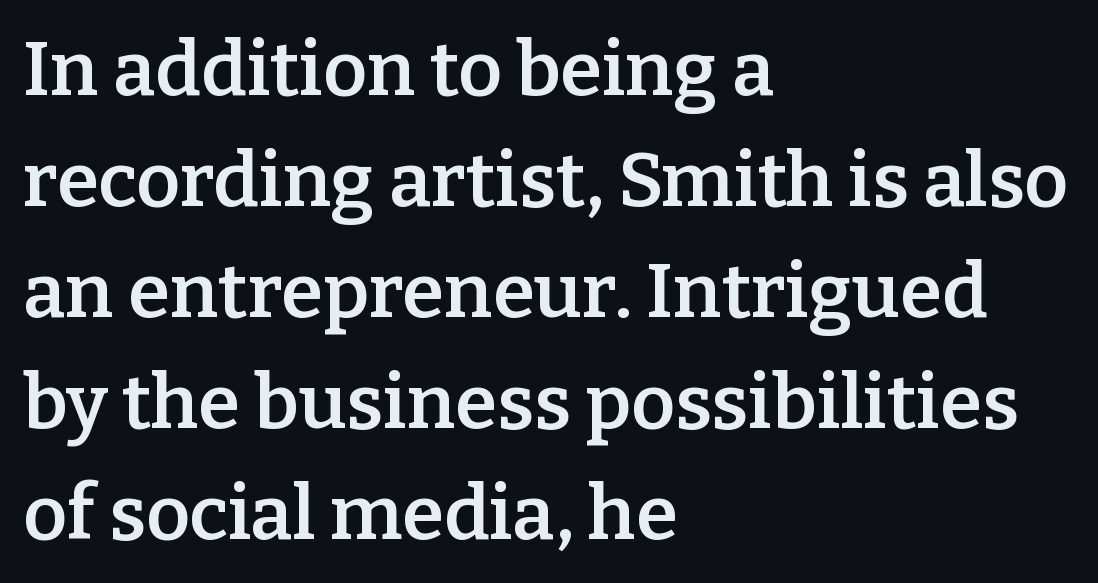
{"serif": "yes", "italic": "no", "bold": "semi", "weight": "semibold", "width": "normal", "stroke_contrast": "low", "x_height": "medium", "monospaced": "no", "underline": "no", "align": "left", "line_spacing": "normal", "line_spacing_ratio": 1.46, "letter_spacing": "normal", "letter_spacing_em": 0.0, "glyph_px": 76}
